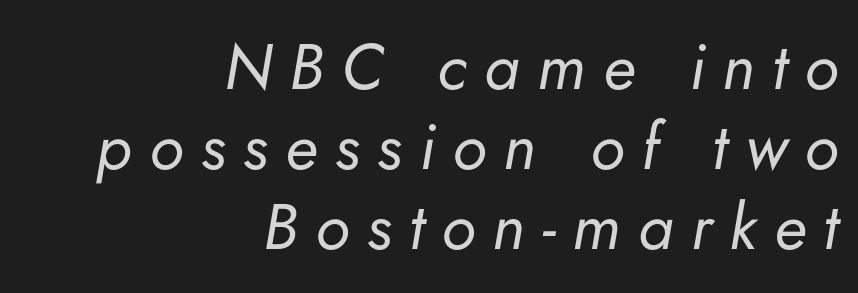
Q: Is the text bold? A: No.
Q: Is the text italic (slanted)? A: Yes, it leans right by about 5 degrees.
Q: Is the text underlined? A: No.
Q: How is the paragraph aligned? A: Right-aligned.
Q: Is the spacing between letters normal or unusually wide? A: Unusually wide.
Q: Is the spacing between lines tight, normal or loose? A: Normal.
Q: Width (condensed, normal, or wide)? A: Normal.
Q: Stroke contrast? A: Low.
Q: x-height? A: Small.
Q: Monospaced? A: No.
